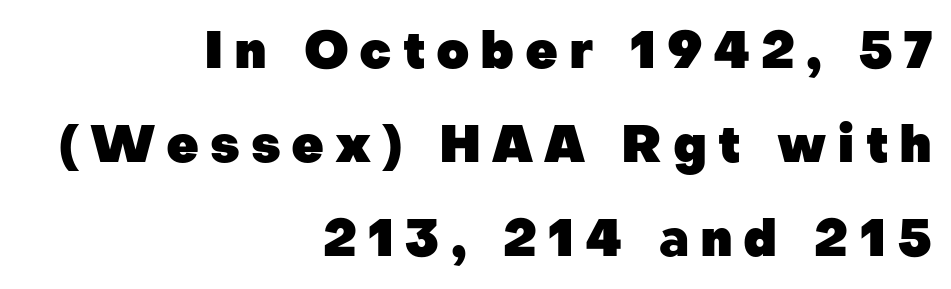
Q: Is the text bold? A: Yes.
Q: Is the text italic (slanted)? A: No, it is upright.
Q: Is the typeface a serif or a sans-serif typeface? A: Sans-serif.
Q: Is the text underlined? A: No.
Q: How is the paragraph aligned? A: Right-aligned.
Q: Is the spacing between letters normal or unusually wide? A: Unusually wide.
Q: Width (condensed, normal, or wide)? A: Normal.
Q: Stroke contrast? A: Low.
Q: x-height? A: Medium.
Q: Monospaced? A: No.
